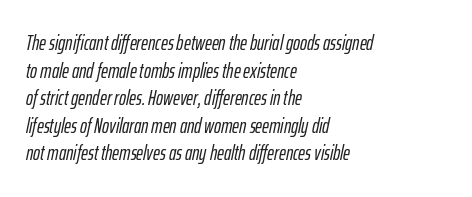
Quick note: interline space is typical. Would a proofreader flag this as italicized? Yes. The space directly below the letters is spotless. This rendering leaves character spacing at its baseline value. Where is the straight margin? On the left.
